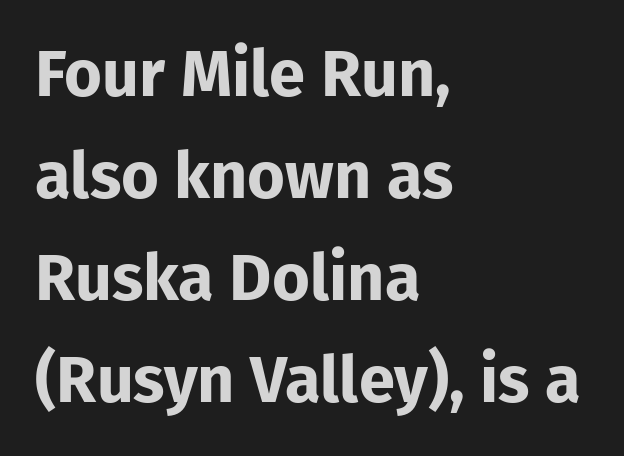
The strokes are fattened all the way to bold. Every row of glyphs begins at an identical x-position on the left. Ascenders rise straight up at ninety degrees. The characters display no serif detailing; their extremities are plain. Has an underline been added? It has not. The rows are spaced the way most documents space them.
